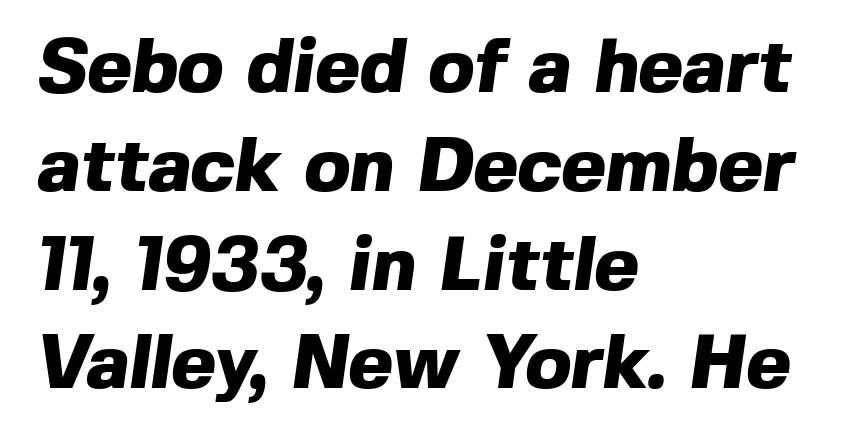
A typesetter would call this proportional, since set widths differ per character. The rendering uses a moderate line-height, typical for paragraphs. Descenders are the only things crossing below the line. The text was rendered using a sans face with plain stroke endings. Tracking value appears to be zero — textbook default spacing. This rendering uses left alignment, leaving the right contour irregular.
